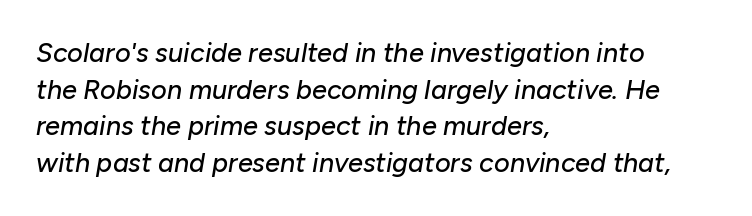
The image shows 27 px text type, italic (leaning right); set left-aligned, normal line spacing (1.36x), normal letter spacing, not underlined.
